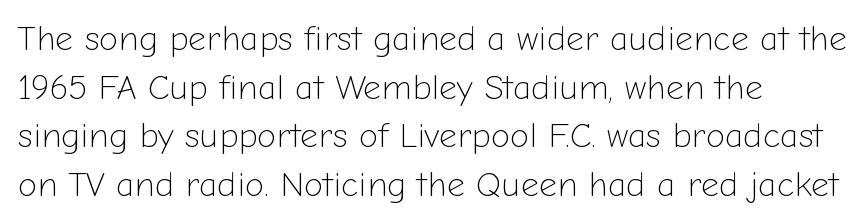
The image shows 35 px light sans-serif type, upright; set left-aligned, normal line spacing (1.39x), normal letter spacing, not underlined; low stroke contrast and a medium x-height.
